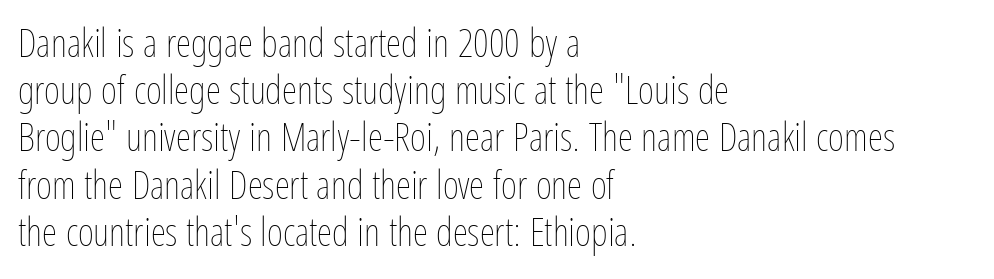
Q: Is the text bold? A: No.
Q: Is the text italic (slanted)? A: No, it is upright.
Q: Is the text underlined? A: No.
Q: How is the paragraph aligned? A: Left-aligned.
Q: Is the spacing between letters normal or unusually wide? A: Normal.
Q: Width (condensed, normal, or wide)? A: Condensed.
Q: Stroke contrast? A: Low.
Q: x-height? A: Medium.
Q: Monospaced? A: No.
